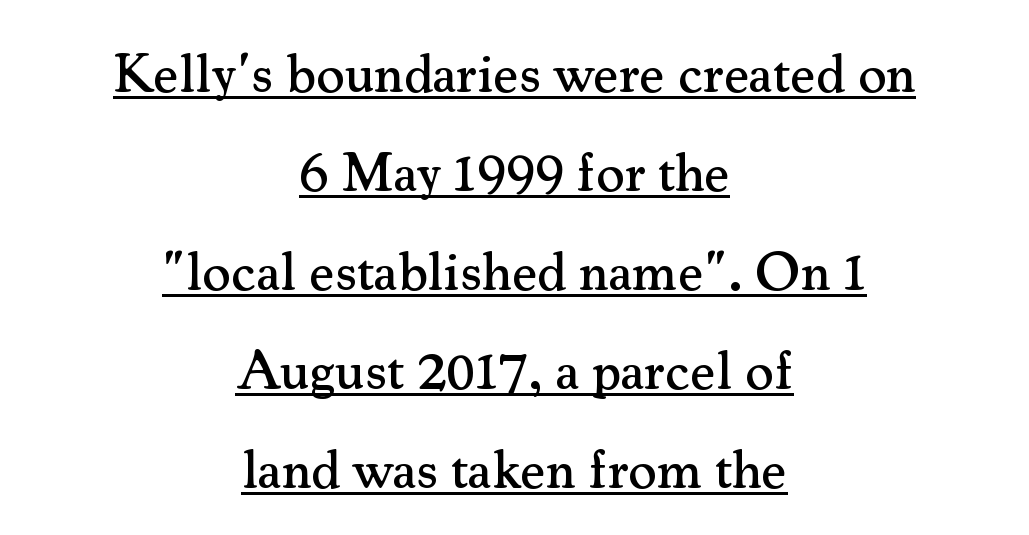
{"serif": "yes", "italic": "no", "width": "normal", "stroke_contrast": "medium", "x_height": "small", "monospaced": "no", "underline": "yes", "align": "center", "line_spacing_ratio": 1.8, "letter_spacing": "normal", "letter_spacing_em": 0.0, "glyph_px": 55}
